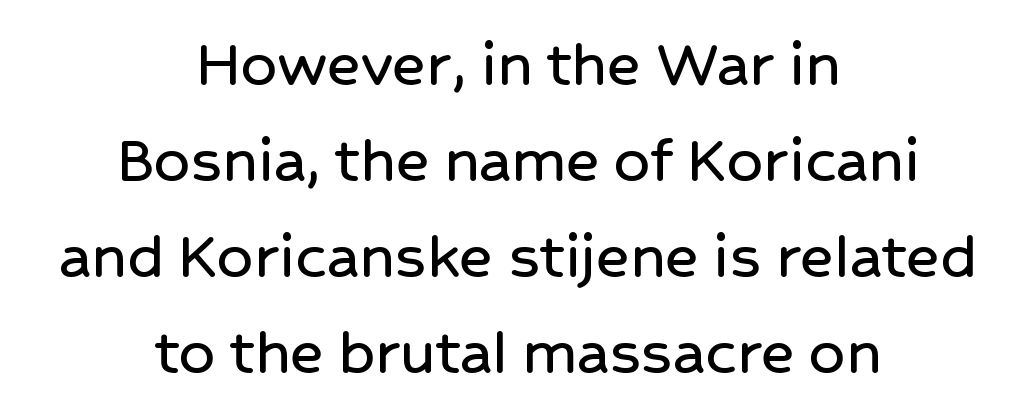
{"serif": "no", "italic": "no", "width": "normal", "stroke_contrast": "low", "x_height": "medium", "monospaced": "no", "underline": "no", "align": "center", "line_spacing": "normal", "line_spacing_ratio": 1.35, "letter_spacing": "normal", "letter_spacing_em": 0.0, "glyph_px": 71}
